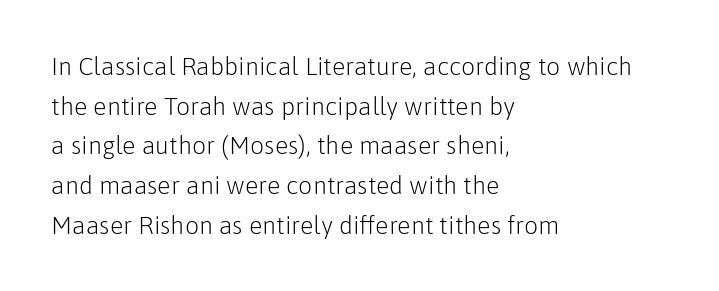
No italicization has been applied; the sample stays upright. Which margin do the lines hug? The left one — the right edge is uneven. Interline gaps are of average width in this sample. Descender tails drop into unmarked territory.
